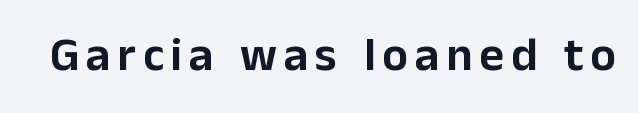
The image shows 48 px sans-serif type, upright; set not underlined; low stroke contrast and a medium x-height.
